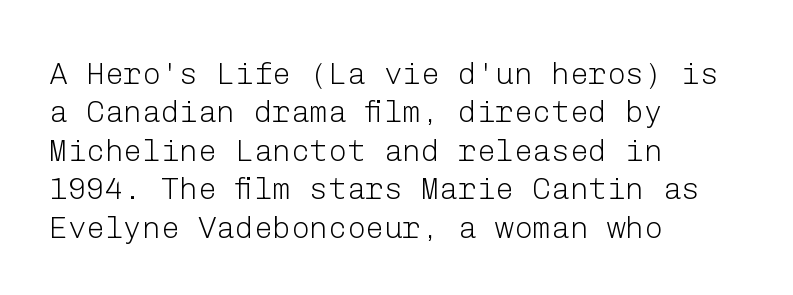
Q: Is the text bold? A: No.
Q: Is the text italic (slanted)? A: No, it is upright.
Q: Is the typeface a serif or a sans-serif typeface? A: Sans-serif.
Q: Is the text underlined? A: No.
Q: How is the paragraph aligned? A: Left-aligned.
Q: Is the spacing between letters normal or unusually wide? A: Normal.
Q: Width (condensed, normal, or wide)? A: Normal.
Q: Stroke contrast? A: Low.
Q: x-height? A: Medium.
